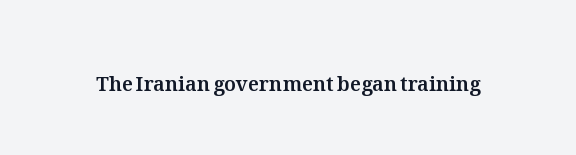
The image shows 20 px text type, upright; set normal letter spacing, not underlined.
